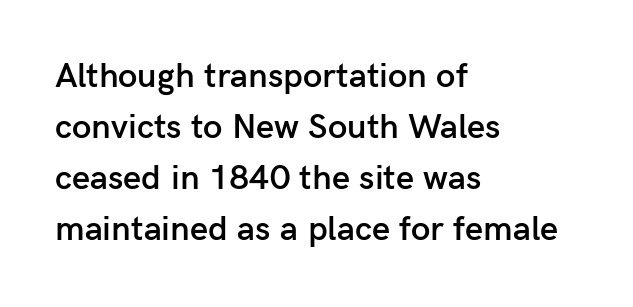
{"serif": "no", "italic": "no", "bold": "semi", "weight": "semibold", "width": "normal", "stroke_contrast": "low", "x_height": "medium", "monospaced": "no", "underline": "no", "align": "left", "line_spacing": "normal", "line_spacing_ratio": 1.46, "letter_spacing": "normal", "letter_spacing_em": 0.0, "glyph_px": 35}
